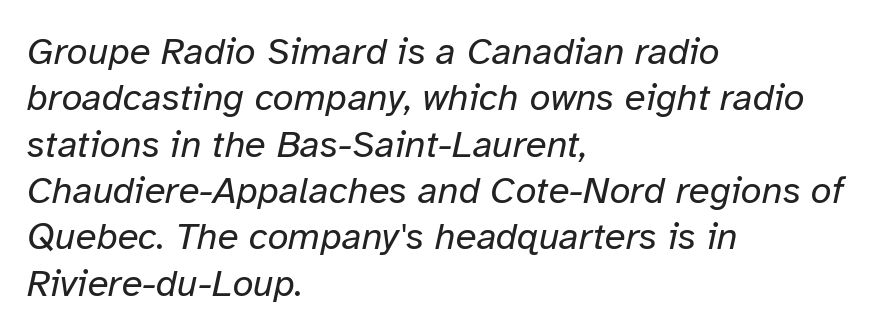
The image shows 38 px regular-weight type, italic (leaning right); set left-aligned, line spacing 1.22x, normal letter spacing, not underlined; low stroke contrast and a medium x-height.
